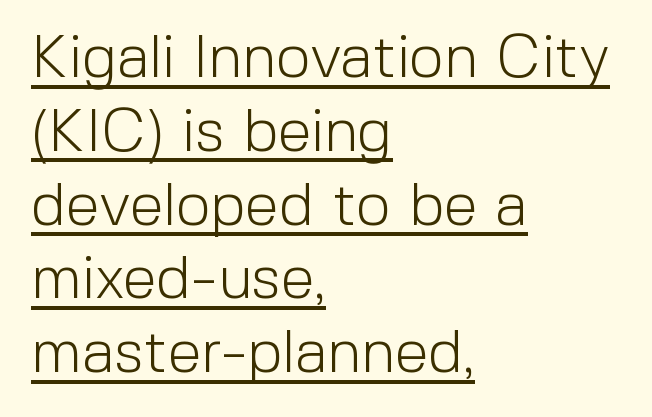
{"serif": "no", "italic": "no", "bold": "no", "weight": "light", "width": "normal", "x_height": "medium", "monospaced": "no", "underline": "yes", "align": "left", "line_spacing_ratio": 1.21, "letter_spacing": "normal", "letter_spacing_em": 0.0, "glyph_px": 61}
